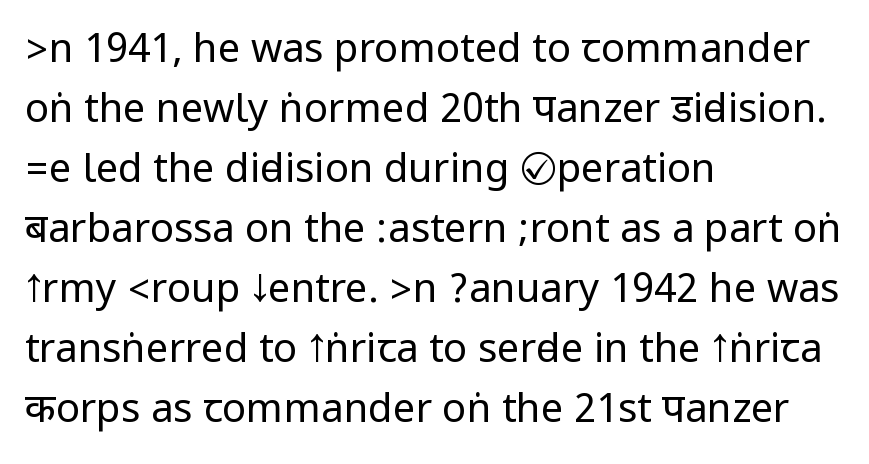
{"serif": "no", "italic": "no", "bold": "no", "weight": "regular", "width": "condensed", "stroke_contrast": "low", "underline": "no", "align": "left", "line_spacing": "normal", "line_spacing_ratio": 1.5, "letter_spacing": "normal", "letter_spacing_em": 0.0, "glyph_px": 40}
